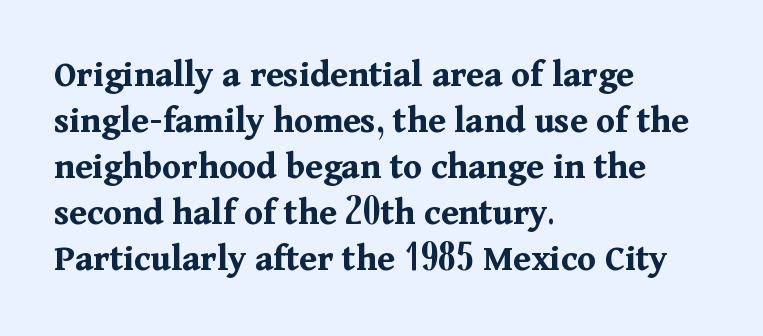
When letters stand straight like this, we call the style roman or upright. The paragraph shown leans on its left margin. You could not count columns in this text — the font is proportionally spaced. No word sits above an underline. These lines keep a tight, regular rhythm from letter to letter. What weight is shown? A full bold with thick strokes.
